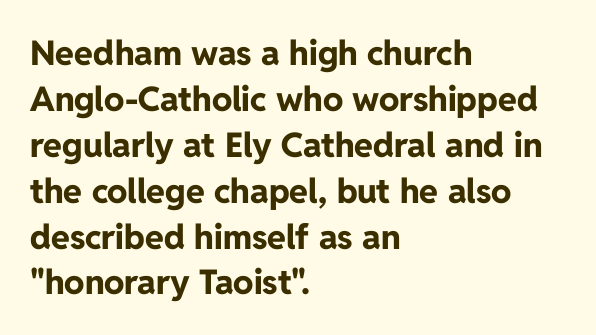
{"serif": "no", "italic": "no", "bold": "yes", "weight": "bold", "width": "normal", "stroke_contrast": "low", "x_height": "medium", "monospaced": "no", "underline": "no", "align": "left", "line_spacing": "normal", "line_spacing_ratio": 1.35, "letter_spacing": "normal", "letter_spacing_em": 0.0, "glyph_px": 34}
